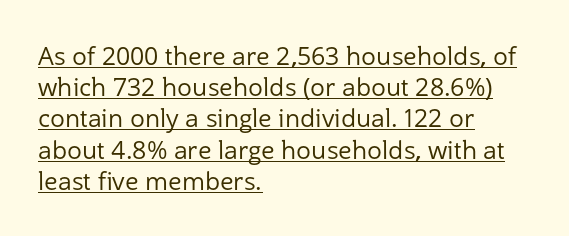
Q: Is the text bold? A: No.
Q: Is the text italic (slanted)? A: No, it is upright.
Q: Is the text underlined? A: Yes.
Q: How is the paragraph aligned? A: Left-aligned.
Q: Is the spacing between letters normal or unusually wide? A: Normal.
Q: Is the spacing between lines tight, normal or loose? A: Normal.
